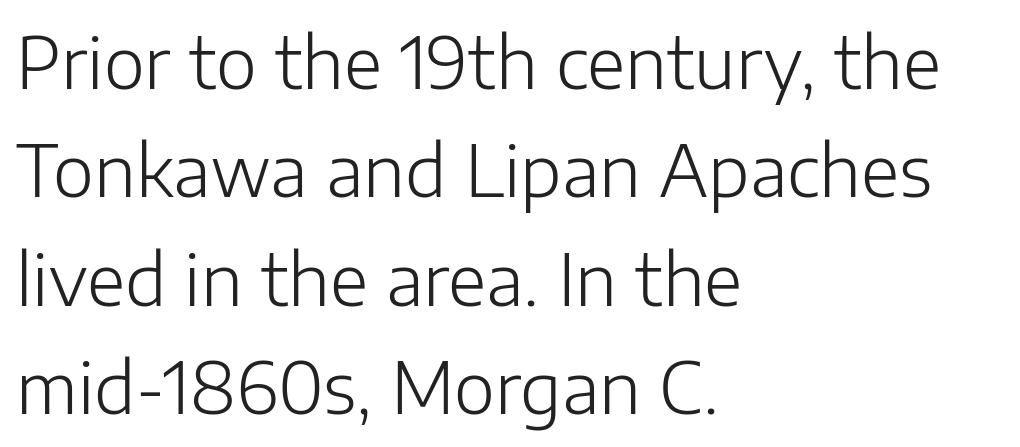
Q: Is the text bold? A: No.
Q: Is the text italic (slanted)? A: No, it is upright.
Q: Is the typeface a serif or a sans-serif typeface? A: Sans-serif.
Q: Is the text underlined? A: No.
Q: How is the paragraph aligned? A: Left-aligned.
Q: Is the spacing between letters normal or unusually wide? A: Normal.
Q: Is the spacing between lines tight, normal or loose? A: Normal.
Q: Width (condensed, normal, or wide)? A: Normal.
Q: Stroke contrast? A: Low.
Q: x-height? A: Medium.
Q: Monospaced? A: No.
